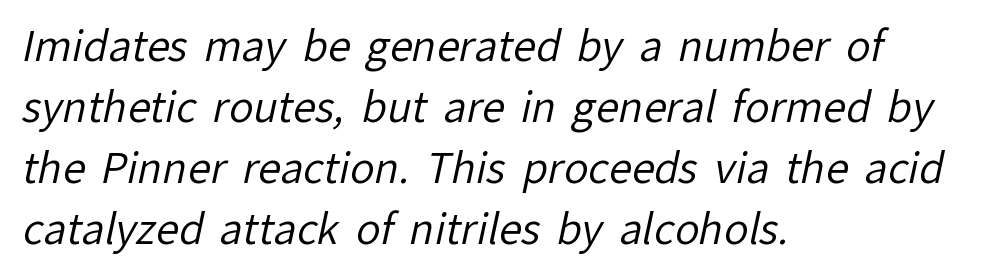
You could not count columns in this text — the font is proportionally spaced. Each new line begins a customary step beneath the previous one. Nothing sits at the stroke ends, so this counts as sans-serif. The cut favours lightness, reaching ordinary text weight at its darkest. Caption: multi-line text, flush left, ragged right. The face used here is rendered with its standard letterfit.
